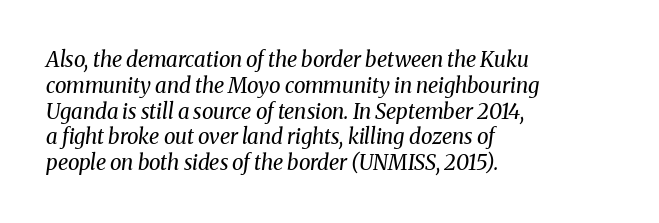
{"italic": "yes", "lean": "right", "slant_degrees": 8, "bold": "no", "underline": "no", "align": "left", "line_spacing_ratio": 1.23, "letter_spacing": "normal", "letter_spacing_em": 0.0, "glyph_px": 21}
